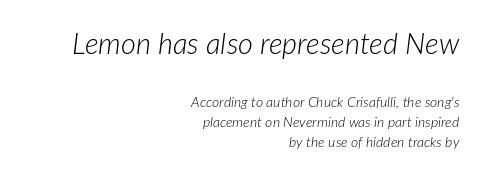
The image shows 29 px light type, italic (leaning right); set right-aligned, normal line spacing (1.43x), normal letter spacing, not underlined; the first (top) block is 2.07x larger; low stroke contrast and a medium x-height.
